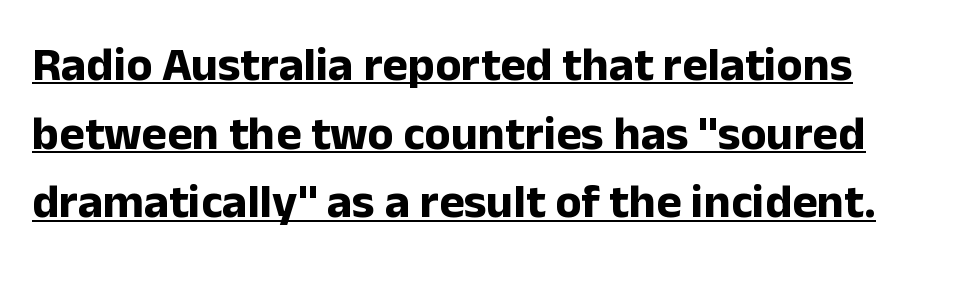
{"serif": "no", "italic": "no", "bold": "yes", "weight": "bold", "width": "normal", "stroke_contrast": "low", "x_height": "medium", "monospaced": "no", "underline": "yes", "line_spacing": "normal", "line_spacing_ratio": 1.43, "letter_spacing": "normal", "letter_spacing_em": 0.0, "glyph_px": 48}
